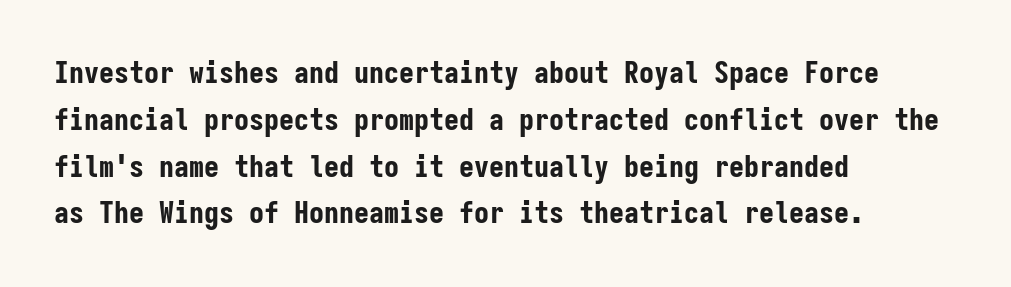
Pretty heavy lettering here — definitely bold. Every character here occupies the same horizontal width, giving the sample a typewriter-like rhythm. Check where the strokes stop: nothing finishes them off — pure sans. Nope, not italic — everything's standing straight.
